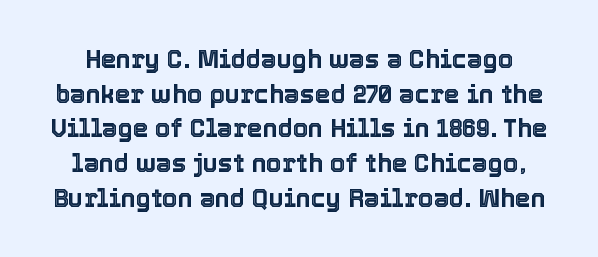
Q: Is the text italic (slanted)? A: No, it is upright.
Q: Is the text underlined? A: No.
Q: Is the spacing between letters normal or unusually wide? A: Normal.
Q: Is the spacing between lines tight, normal or loose? A: Normal.
